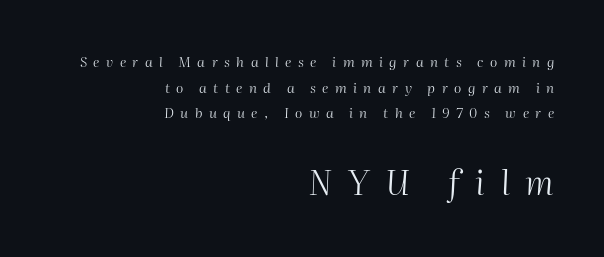
The image shows 34 px light type, italic (leaning right); set right-aligned, line spacing 1.83x, unusually wide letter spacing (+0.46 em), not underlined; the second (bottom) block is 2.43x larger; medium stroke contrast and a medium x-height.
